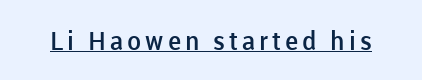
Q: Is the text bold? A: Semi-bold.
Q: Is the text italic (slanted)? A: No, it is upright.
Q: Is the text underlined? A: Yes.
